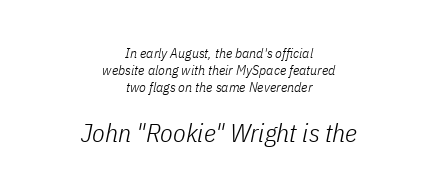
The image shows 26 px text type, italic (leaning right); set centered, line spacing 1.22x, normal letter spacing, not underlined; the second (bottom) block is 1.86x larger.
